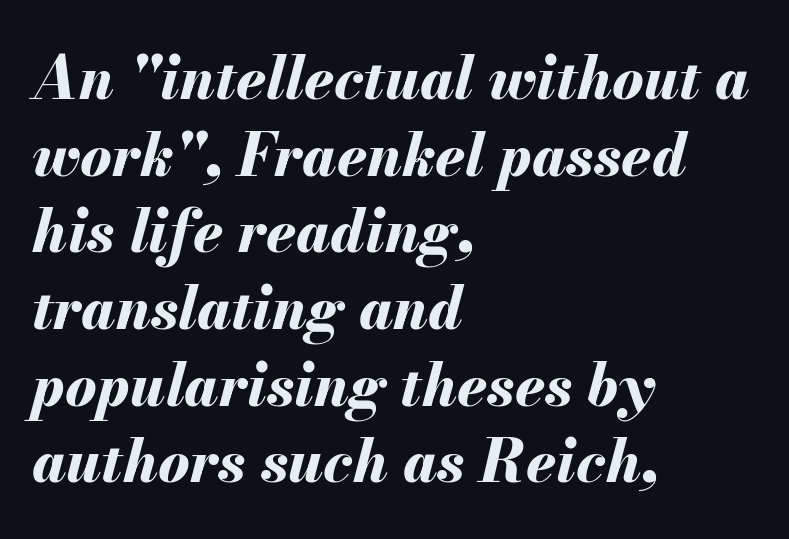
Q: Is the text bold? A: Yes.
Q: Is the text italic (slanted)? A: Yes, it leans right by about 13 degrees.
Q: Is the text underlined? A: No.
Q: How is the paragraph aligned? A: Left-aligned.
Q: Is the spacing between letters normal or unusually wide? A: Normal.
Q: Is the spacing between lines tight, normal or loose? A: Normal.
Q: Width (condensed, normal, or wide)? A: Normal.
Q: Stroke contrast? A: Medium.
Q: x-height? A: Small.
Q: Monospaced? A: No.
